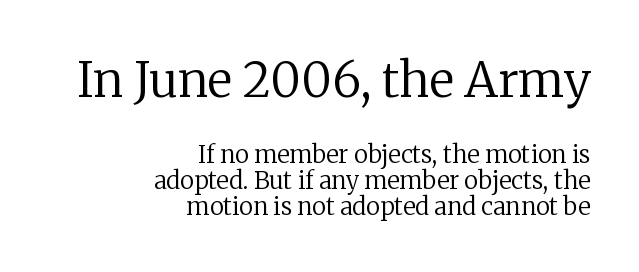
{"serif": "yes", "italic": "no", "bold": "no", "weight": "regular", "width": "normal", "stroke_contrast": "low", "x_height": "medium", "monospaced": "no", "underline": "no", "align": "right", "line_spacing": "tight", "line_spacing_ratio": 1.08, "letter_spacing": "normal", "letter_spacing_em": 0.0, "larger_block": "first", "size_ratio": 2.0, "glyph_px": 48}
